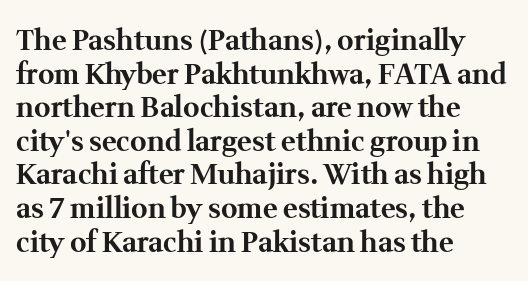
{"serif": "yes", "italic": "no", "bold": "yes", "weight": "bold", "width": "normal", "stroke_contrast": "medium", "x_height": "medium", "monospaced": "no", "underline": "no", "align": "left", "line_spacing_ratio": 1.2, "letter_spacing": "normal", "letter_spacing_em": 0.0, "glyph_px": 28}
